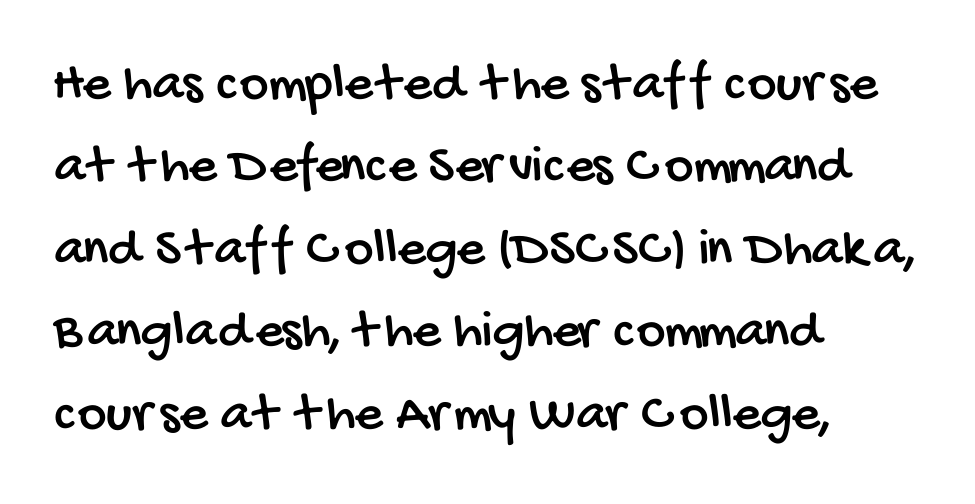
Between one letter and the next there's only the usual sliver of space. Stroke terminals: plain, sans-serif. Every row of glyphs begins at an identical x-position on the left. Whoever set this chose a conventional vertical rhythm. The rendering uses natural spacing where letterforms have individual widths.
